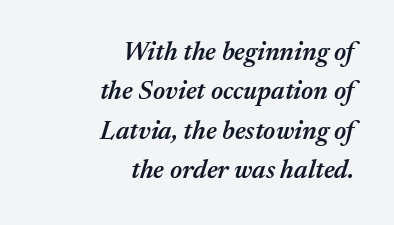
Q: Is the text bold? A: Semi-bold.
Q: Is the text italic (slanted)? A: Yes, it leans right by about 17 degrees.
Q: Is the text underlined? A: No.
Q: How is the paragraph aligned? A: Right-aligned.
Q: Is the spacing between letters normal or unusually wide? A: Normal.
Q: Is the spacing between lines tight, normal or loose? A: Normal.
